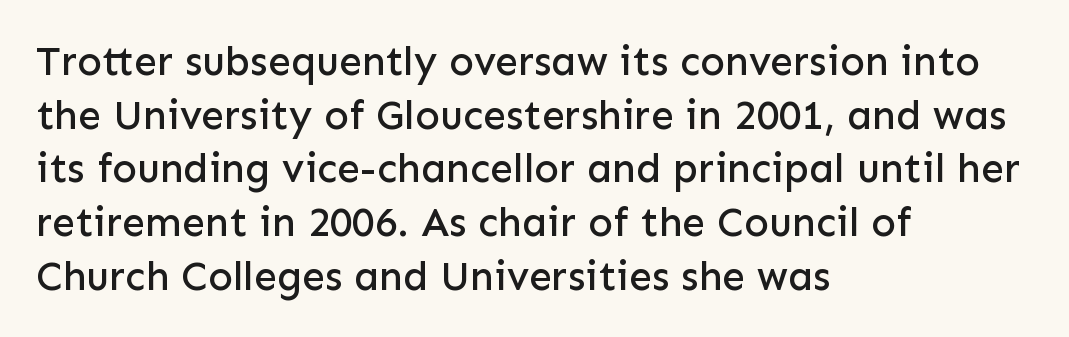
The letters advance in unequal steps, a hallmark of proportional type. The lines in this sample share a left origin and differ only in where they stop. Vertical strokes here are truly vertical. The lines sit at an ordinary, default distance from one another.
